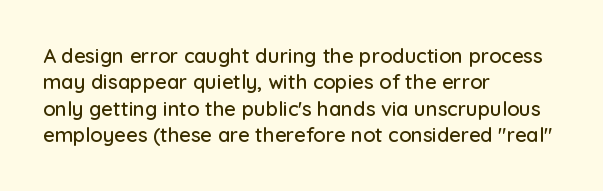
Q: Is the text italic (slanted)? A: No, it is upright.
Q: Is the text underlined? A: No.
Q: How is the paragraph aligned? A: Left-aligned.
Q: Is the spacing between letters normal or unusually wide? A: Normal.
Q: Is the spacing between lines tight, normal or loose? A: Normal.
